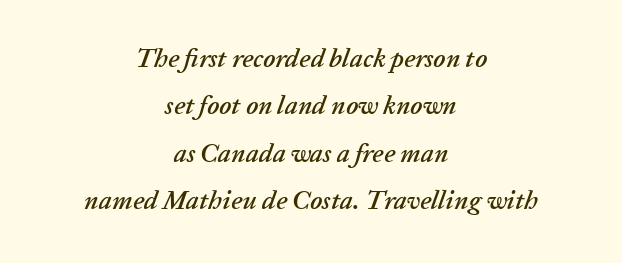
The image shows 26 px text type, italic (leaning right); set centered, line spacing 1.82x, normal letter spacing, not underlined.
